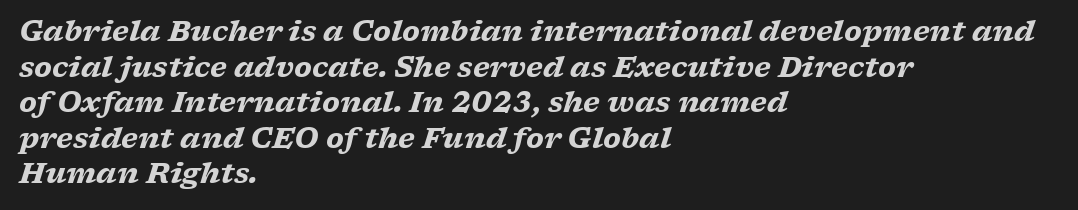
Leading: standard. Do the characters align in a grid? No, the font is proportional. You can tell from the footed stems that serif type was used. Horizontal alignment here is leftward, the default for most running prose. Letters rest on an invisible, unmarked baseline. Typesetter's note: full bold, strokes at maximum text heaviness.
